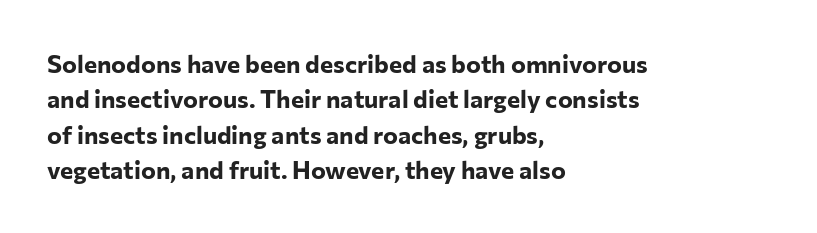
Q: Is the text bold? A: Yes.
Q: Is the text italic (slanted)? A: No, it is upright.
Q: Is the text underlined? A: No.
Q: How is the paragraph aligned? A: Left-aligned.
Q: Is the spacing between letters normal or unusually wide? A: Normal.
Q: Is the spacing between lines tight, normal or loose? A: Normal.
